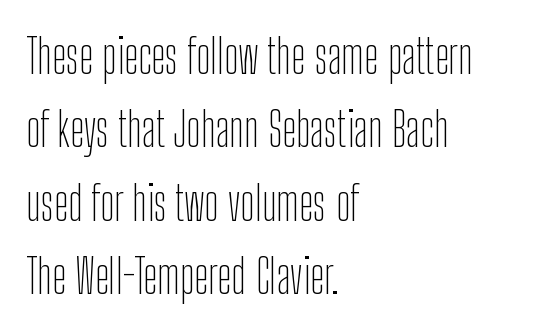
Vertically, the passage feels balanced, rows spaced as you'd expect. The face used here is proportionally spaced, like ordinary book or web type. No word sits above an underline. Short and long lines alike share a common starting point at left. In terms of letterspacing, this is plain default setting.
